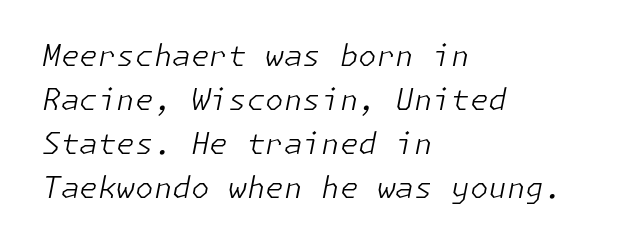
Q: Is the text bold? A: No.
Q: Is the text italic (slanted)? A: Yes, it leans right by about 11 degrees.
Q: Is the text underlined? A: No.
Q: How is the paragraph aligned? A: Left-aligned.
Q: Is the spacing between letters normal or unusually wide? A: Normal.
Q: Is the spacing between lines tight, normal or loose? A: Normal.
Q: Width (condensed, normal, or wide)? A: Normal.
Q: Stroke contrast? A: Low.
Q: x-height? A: Medium.
